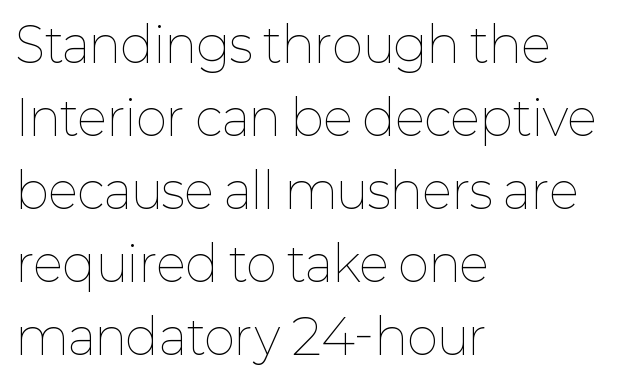
Q: Is the text bold? A: No.
Q: Is the text italic (slanted)? A: No, it is upright.
Q: Is the text underlined? A: No.
Q: How is the paragraph aligned? A: Left-aligned.
Q: Is the spacing between letters normal or unusually wide? A: Normal.
Q: Is the spacing between lines tight, normal or loose? A: Normal.
Q: Width (condensed, normal, or wide)? A: Normal.
Q: Stroke contrast? A: Low.
Q: x-height? A: Medium.
Q: Monospaced? A: No.
